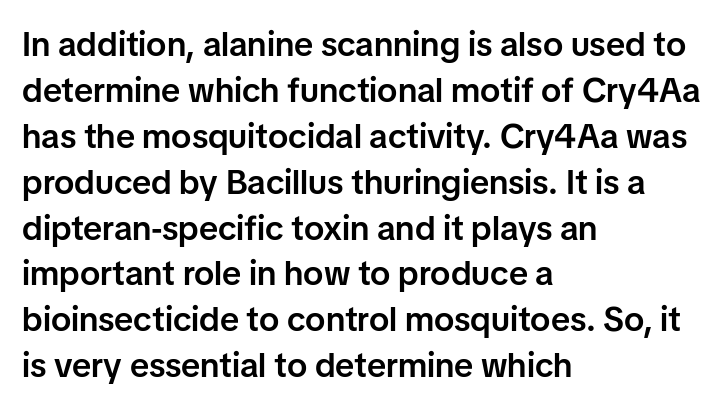
The image shows 34 px semibold sans-serif type, upright; set left-aligned, normal line spacing (1.35x), normal letter spacing, not underlined; low stroke contrast and a medium x-height.
